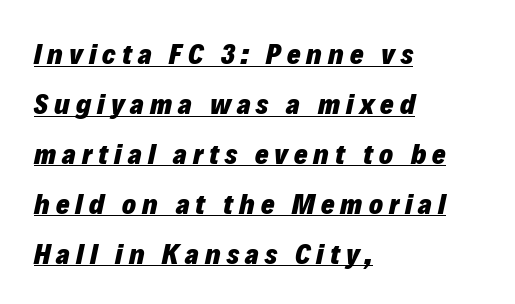
Q: Is the text bold? A: Yes.
Q: Is the text italic (slanted)? A: Yes, it leans right by about 12 degrees.
Q: Is the text underlined? A: Yes.
Q: How is the paragraph aligned? A: Left-aligned.
Q: Is the spacing between letters normal or unusually wide? A: Unusually wide.
Q: Width (condensed, normal, or wide)? A: Normal.
Q: Stroke contrast? A: Low.
Q: x-height? A: Medium.
Q: Monospaced? A: No.
